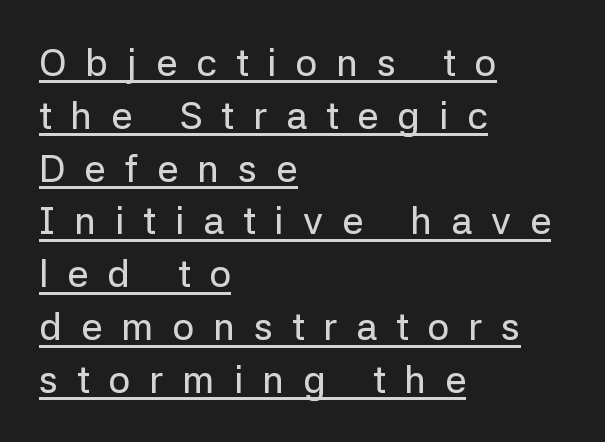
The image shows 38 px sans-serif type, upright; set left-aligned, normal line spacing (1.39x), unusually wide letter spacing (+0.5 em), underlined; low stroke contrast and a medium x-height.
